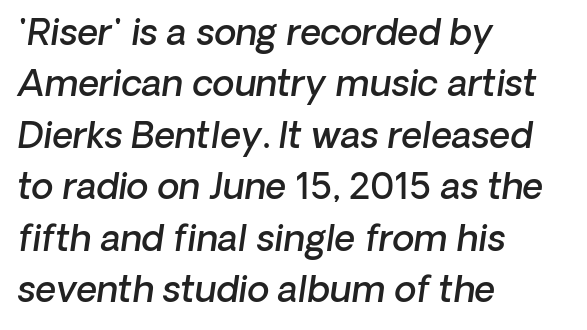
Its strokes are somewhat broadened, the hallmark of semibold type. Are there feet on the stems? There aren't — it's a sans. Character widths vary here, with narrow letters taking less room than wide ones. A bare baseline throughout the passage. The lines are quadded left.
